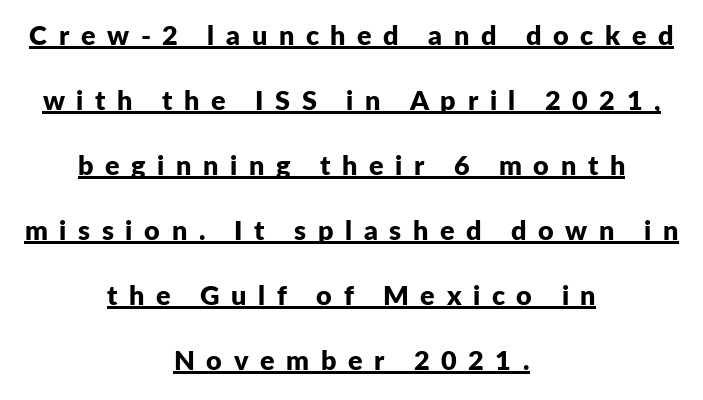
Q: Is the text bold? A: Yes.
Q: Is the text italic (slanted)? A: No, it is upright.
Q: Is the text underlined? A: Yes.
Q: How is the paragraph aligned? A: Centered.
Q: Is the spacing between letters normal or unusually wide? A: Unusually wide.
Q: Is the spacing between lines tight, normal or loose? A: Loose.
